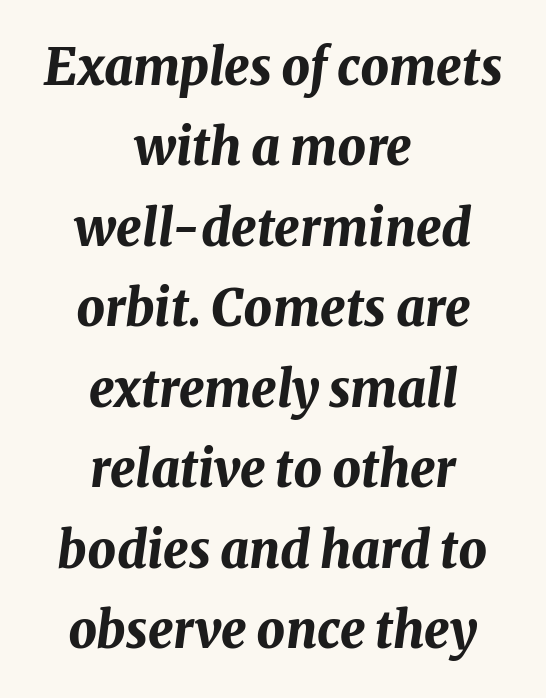
{"italic": "yes", "lean": "right", "slant_degrees": 8, "bold": "yes", "weight": "bold", "width": "normal", "stroke_contrast": "medium", "x_height": "medium", "monospaced": "no", "underline": "no", "align": "center", "line_spacing": "normal", "line_spacing_ratio": 1.61, "letter_spacing": "normal", "letter_spacing_em": 0.0, "glyph_px": 50}
